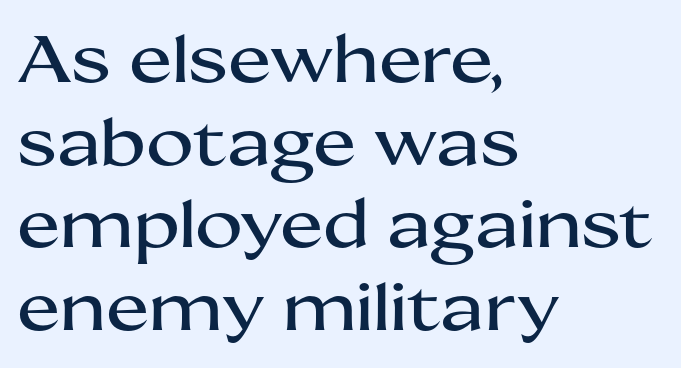
The setting favours the left margin, as ordinary paragraphs usually do. Bare-footed words on every line. Regarding leading, the lines here are spaced in the standard way. Spacing verdict: proportional, widths tailored to each character.
